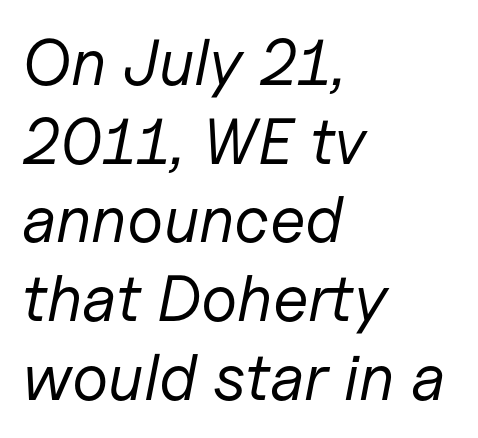
{"italic": "yes", "lean": "right", "slant_degrees": 11, "bold": "no", "weight": "regular", "width": "normal", "stroke_contrast": "low", "x_height": "medium", "monospaced": "no", "underline": "no", "align": "left", "line_spacing_ratio": 1.21, "letter_spacing": "normal", "letter_spacing_em": 0.0, "glyph_px": 65}
